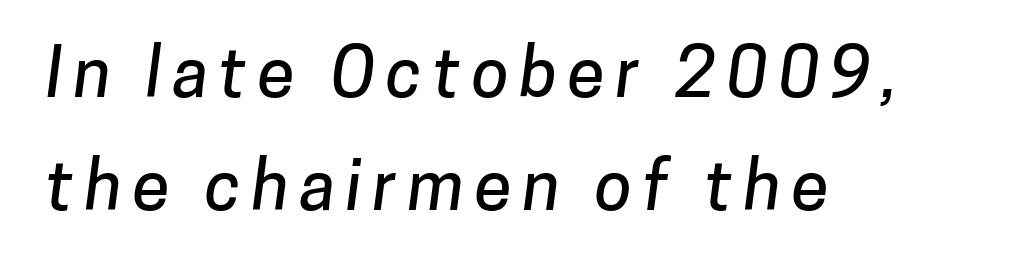
The image shows 68 px sans-serif type; set left-aligned, normal line spacing (1.66x), not underlined; low stroke contrast and a medium x-height.
